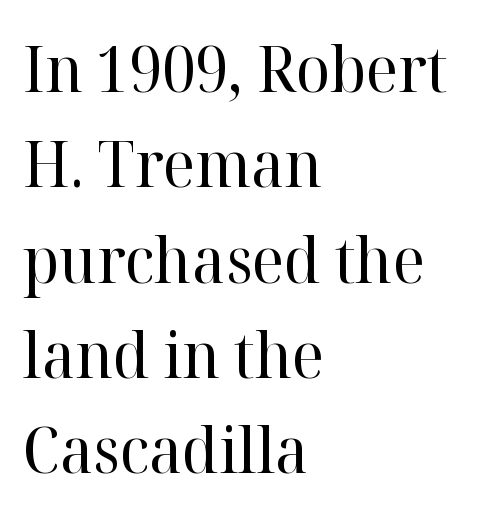
The image shows 64 px regular-weight serif type, upright; set left-aligned, normal line spacing (1.49x), normal letter spacing, not underlined; high stroke contrast and a medium x-height.
